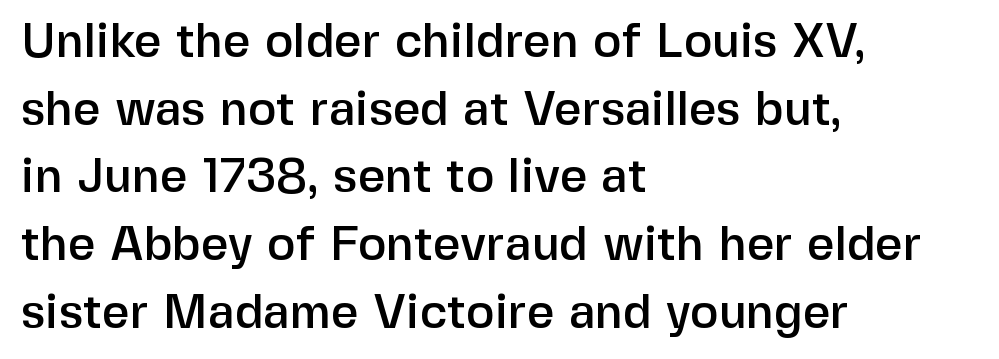
Vertical strokes here are truly vertical. The characters display no serif detailing; their extremities are plain. Proportional: the letters do not fall into vertical columns. The gap between lines stays unmarked. Left-aligned paragraph, ragged on the right.
